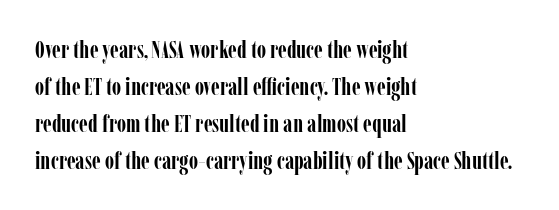
The image shows 24 px bold type, upright; set left-aligned, normal line spacing (1.54x), normal letter spacing, not underlined.
